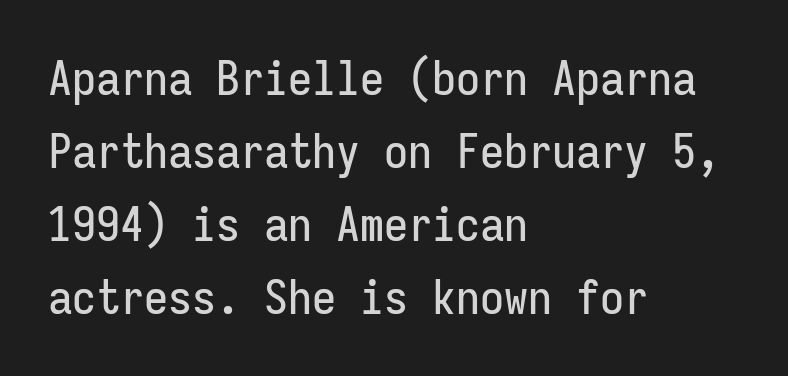
{"serif": "no", "italic": "no", "width": "condensed", "stroke_contrast": "low", "x_height": "medium", "monospaced": "yes", "underline": "no", "align": "left", "line_spacing": "normal", "line_spacing_ratio": 1.52, "letter_spacing": "normal", "letter_spacing_em": 0.0, "glyph_px": 48}
